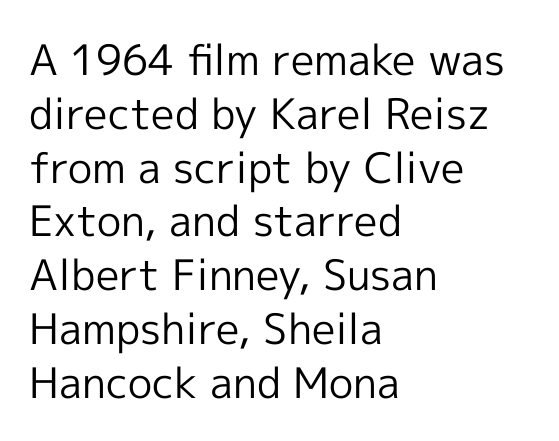
Baseline-to-baseline distance is the conventional proportion of letter height. No extra tracking has been applied to these lines. A quiet, ordinary-to-light weight characterises the typeface. This is roman type, the default non-slanted kind. The type family on display is of the sans-serif kind. Descenders are the only things crossing below the line.
